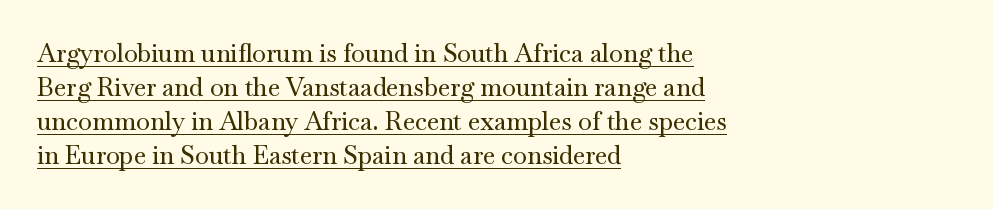
The lines sit at an ordinary, default distance from one another. The typesetter has applied underlining to the passage shown. This sample uses an upright cut, with every glyph sitting square on the baseline. Casual observation: everything's shoved over to the left. The letterforms sit shoulder to shoulder at normal distance.
